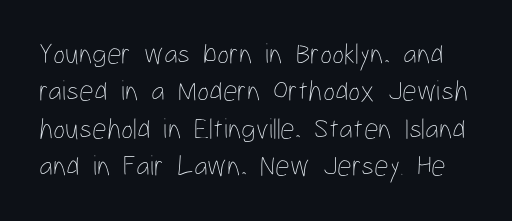
Q: Is the text bold? A: No.
Q: Is the text italic (slanted)? A: No, it is upright.
Q: Is the text underlined? A: No.
Q: Is the spacing between letters normal or unusually wide? A: Normal.
Q: Is the spacing between lines tight, normal or loose? A: Normal.
Q: Width (condensed, normal, or wide)? A: Condensed.
Q: Stroke contrast? A: Low.
Q: x-height? A: Medium.
Q: Monospaced? A: No.
